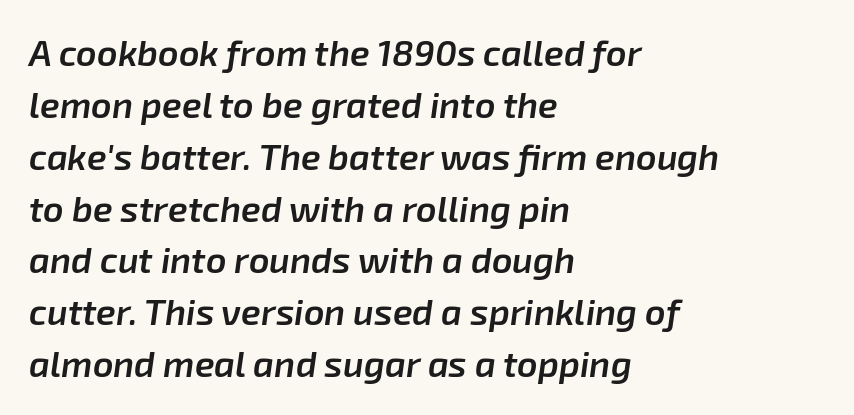
{"italic": "yes", "lean": "right", "slant_degrees": 8, "bold": "semi", "weight": "semibold", "width": "normal", "stroke_contrast": "low", "x_height": "medium", "monospaced": "no", "underline": "no", "align": "left", "line_spacing": "normal", "line_spacing_ratio": 1.44, "letter_spacing": "normal", "letter_spacing_em": 0.0, "glyph_px": 36}
